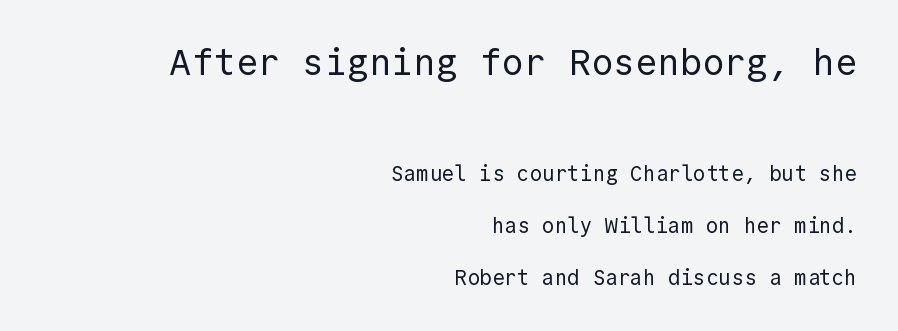
Q: Is the text bold? A: No.
Q: Is the text italic (slanted)? A: No, it is upright.
Q: Is the typeface a serif or a sans-serif typeface? A: Sans-serif.
Q: Is the text underlined? A: No.
Q: How is the paragraph aligned? A: Right-aligned.
Q: Is the spacing between letters normal or unusually wide? A: Normal.
Q: Is the spacing between lines tight, normal or loose? A: Loose.
Q: Which block of text is set in a larger size, the first (top) or the second (bottom)? A: The first (top) one.
Q: Width (condensed, normal, or wide)? A: Normal.
Q: x-height? A: Medium.
Q: Monospaced? A: Yes.
